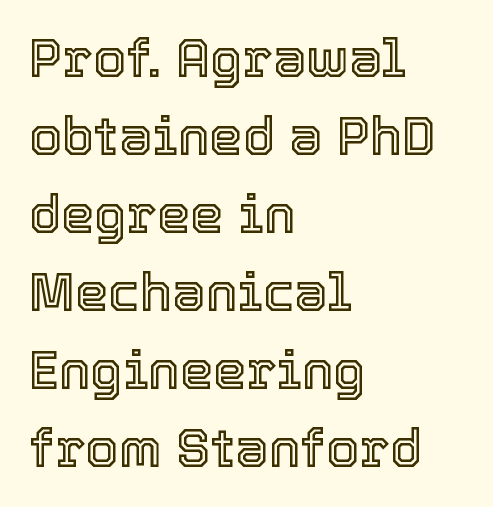
{"italic": "no", "width": "normal", "x_height": "medium", "monospaced": "no", "underline": "no", "align": "left", "line_spacing": "normal", "line_spacing_ratio": 1.47, "letter_spacing": "normal", "letter_spacing_em": 0.0, "glyph_px": 53}
